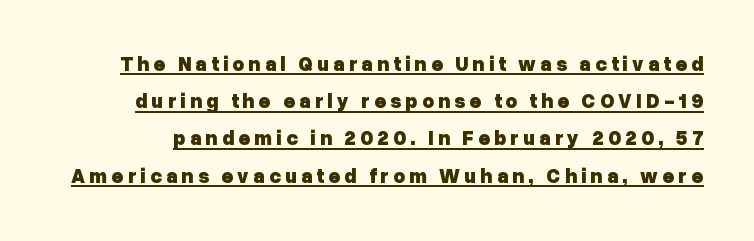
The image shows 20 px bold type, upright; set line spacing 1.86x, unusually wide letter spacing (+0.21 em), underlined.
